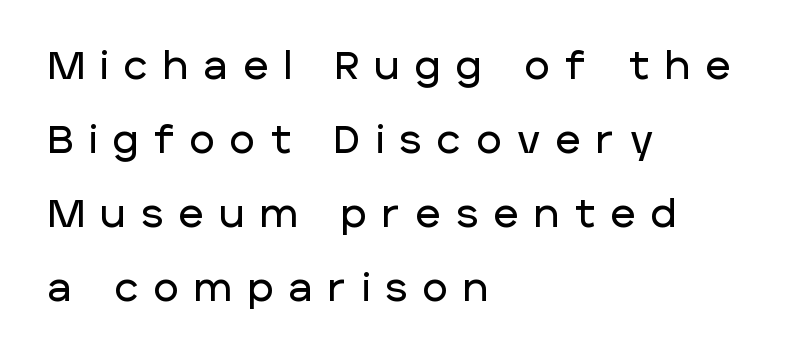
{"serif": "no", "italic": "no", "width": "normal", "stroke_contrast": "low", "x_height": "large", "monospaced": "no", "underline": "no", "align": "left", "line_spacing": "loose", "line_spacing_ratio": 1.95, "letter_spacing": "wide", "letter_spacing_em": 0.42, "glyph_px": 38}
